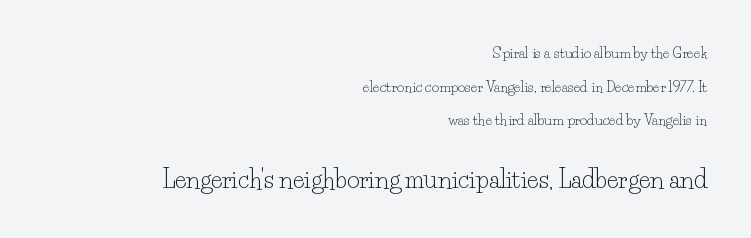
The lower block of text is set noticeably larger than the block above it. This rendering leaves character spacing at its baseline value. Stroke thickness stays within the range of a standard reading face or lighter. A roman cut, with each character standing at attention.
